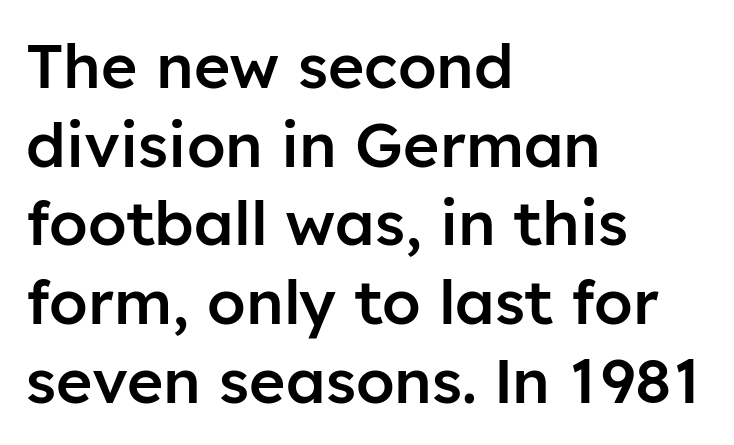
Think of a printed novel: that variable character pitch is what you see here. Typeset ragged right — the left edge is the straight one. This is the in-between weight designers call semibold or demi. Rule under the text: the space is simply empty. Leading: standard.
